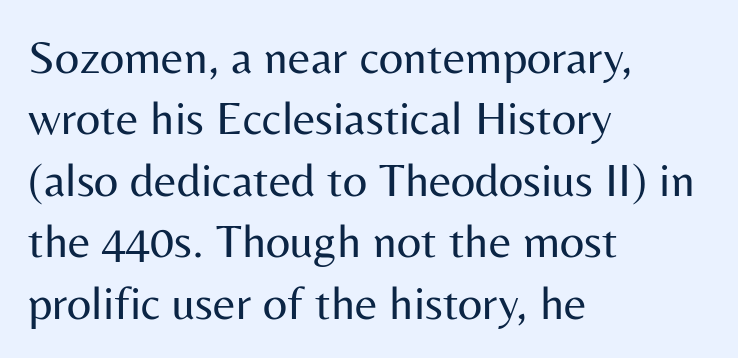
You can tell from the bare stems that sans-serif type was used. A typesetter would call this proportional, since set widths differ per character. Each row of text sits above clean, open space. The strokes carry an ordinary text weight at most. This is roman type, the default non-slanted kind.
